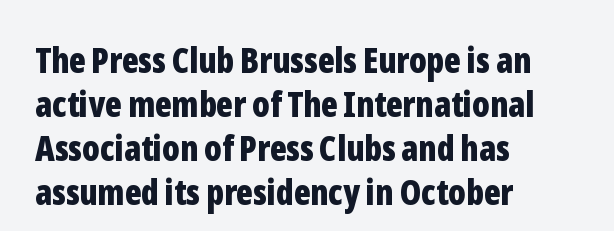
{"serif": "no", "italic": "no", "bold": "yes", "weight": "bold", "width": "condensed", "stroke_contrast": "low", "x_height": "medium", "monospaced": "no", "underline": "no", "align": "left", "line_spacing": "normal", "line_spacing_ratio": 1.26, "letter_spacing": "normal", "letter_spacing_em": 0.0, "glyph_px": 35}
